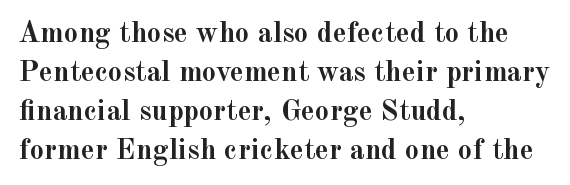
The image shows 29 px semibold serif type, upright; set left-aligned, normal line spacing (1.34x), normal letter spacing, not underlined; a small x-height.
